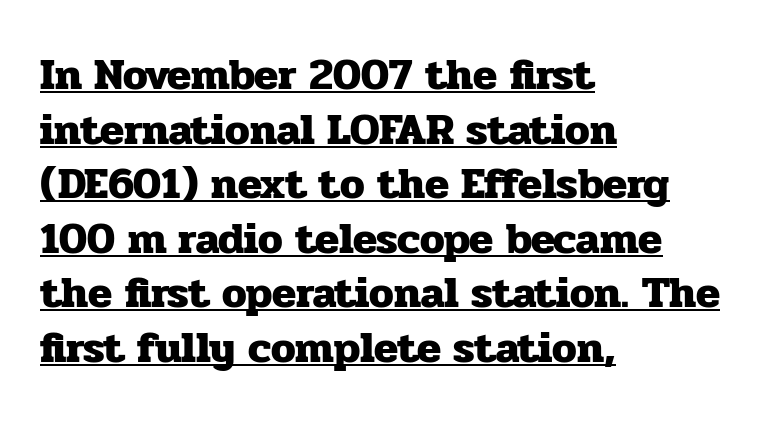
Q: Is the text bold? A: Yes.
Q: Is the text italic (slanted)? A: No, it is upright.
Q: Is the typeface a serif or a sans-serif typeface? A: Serif.
Q: Is the text underlined? A: Yes.
Q: How is the paragraph aligned? A: Left-aligned.
Q: Is the spacing between letters normal or unusually wide? A: Normal.
Q: Width (condensed, normal, or wide)? A: Normal.
Q: Stroke contrast? A: Low.
Q: x-height? A: Medium.
Q: Monospaced? A: No.
